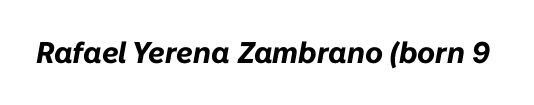
In terms of letterspacing, this is plain default setting. Check the space under the baseline: it is left empty. The passage shown is typed in a proportional face where columns would drift. This is oblique type, the kind used for emphasis or titles. Stroke thickness is high; the sample reads as a true bold.
